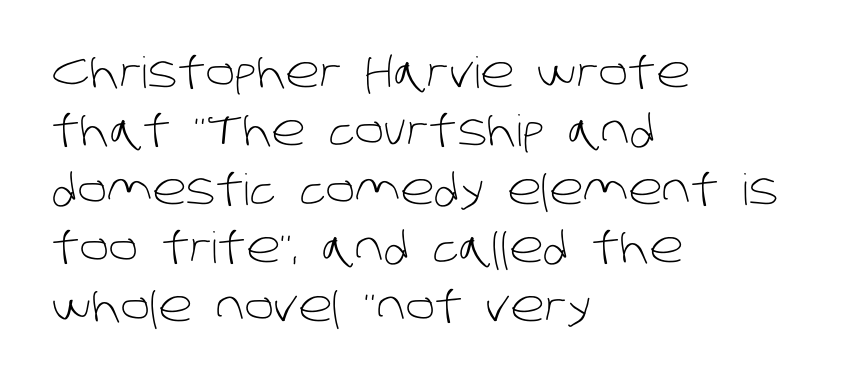
Think standard paragraph weight, or any step lighter than that. The designer went with a sans here, leaving each stem footless. Caption: multi-line text, flush left, ragged right. Interline gaps are of average width in this sample.
